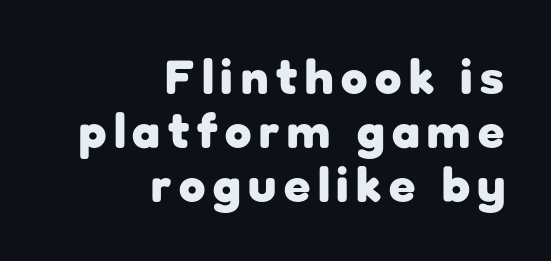
{"serif": "no", "italic": "no", "bold": "yes", "weight": "heavy", "width": "normal", "stroke_contrast": "low", "x_height": "medium", "monospaced": "no", "underline": "no", "align": "right", "line_spacing": "tight", "line_spacing_ratio": 1.12, "glyph_px": 48}
